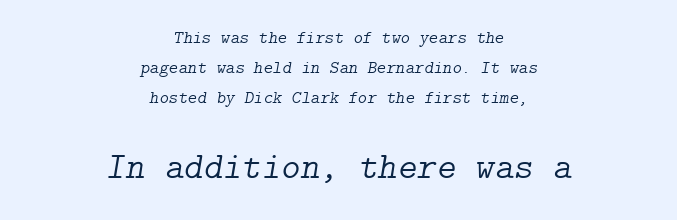
{"serif": "yes", "italic": "yes", "lean": "right", "slant_degrees": 9, "bold": "no", "weight": "light", "width": "normal", "stroke_contrast": "low", "x_height": "medium", "underline": "no", "align": "center", "line_spacing": "normal", "line_spacing_ratio": 1.67, "letter_spacing": "normal", "letter_spacing_em": 0.0, "larger_block": "second", "size_ratio": 2.06, "glyph_px": 37}
